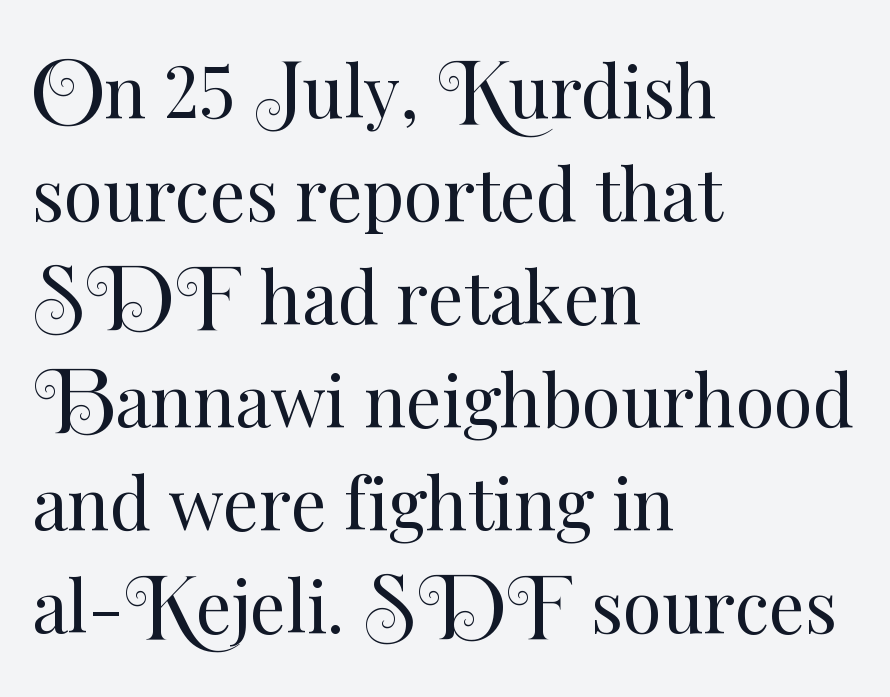
The string is rendered with underlining switched off. A typesetter would call this leading conventional body-copy spacing. This reads as an unemphasized weight, regular at the heaviest. This rendering leaves character spacing at its baseline value.
